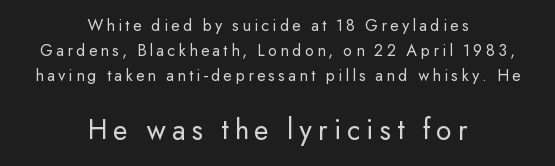
The image shows 30 px regular-weight sans-serif type, upright; set centered, normal line spacing (1.47x), unusually wide letter spacing (+0.2 em), not underlined; the second (bottom) block is 1.76x larger; low stroke contrast and a small x-height.
